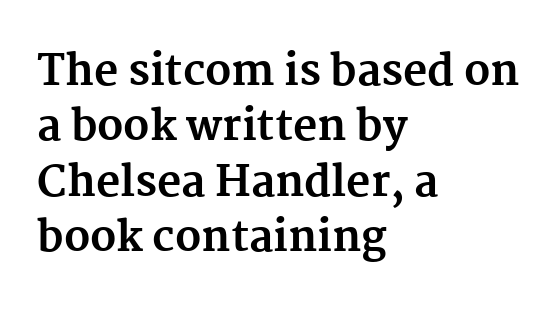
{"serif": "yes", "italic": "no", "bold": "yes", "weight": "bold", "width": "normal", "stroke_contrast": "medium", "x_height": "medium", "monospaced": "no", "underline": "no", "align": "left", "line_spacing": "normal", "line_spacing_ratio": 1.32, "letter_spacing": "normal", "letter_spacing_em": 0.0, "glyph_px": 42}
